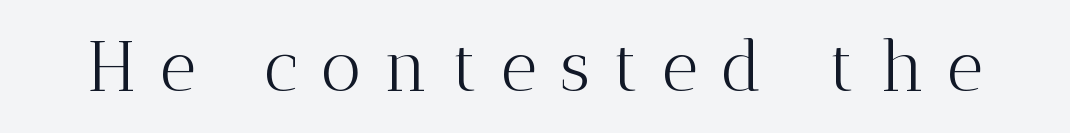
Anything drawn beneath the words? Only blank space. The face used here is rendered with a markedly widened letterfit. No heavy texture on the line: the type isn't bold. You can tell from the footed stems that serif type was used. Posture: straight, roman, zero tilt. Proportional: the letters do not fall into vertical columns.
